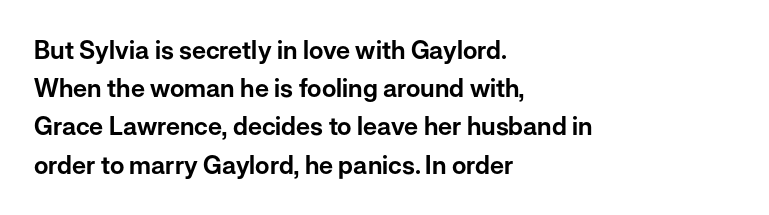
Q: Is the text italic (slanted)? A: No, it is upright.
Q: Is the text underlined? A: No.
Q: How is the paragraph aligned? A: Left-aligned.
Q: Is the spacing between letters normal or unusually wide? A: Normal.
Q: Is the spacing between lines tight, normal or loose? A: Normal.
